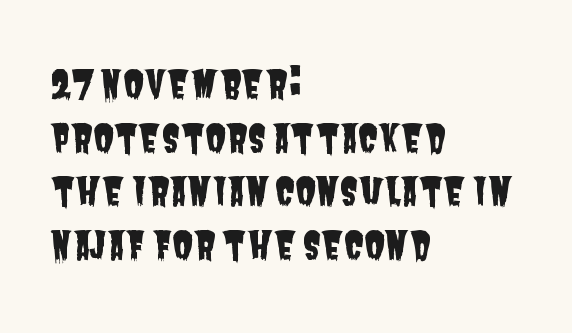
{"serif": "no", "width": "condensed", "stroke_contrast": "low", "x_height": "large", "monospaced": "no", "underline": "no", "align": "left", "line_spacing": "normal", "line_spacing_ratio": 1.45, "letter_spacing": "normal", "letter_spacing_em": 0.0, "glyph_px": 37}
